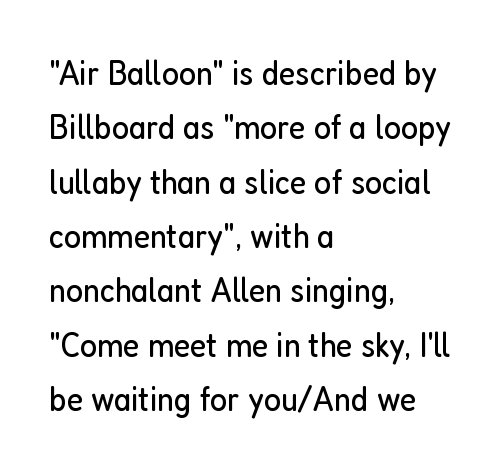
{"serif": "no", "italic": "no", "bold": "no", "weight": "regular", "width": "condensed", "stroke_contrast": "low", "x_height": "medium", "monospaced": "no", "underline": "no", "align": "left", "line_spacing": "normal", "line_spacing_ratio": 1.51, "letter_spacing": "normal", "letter_spacing_em": 0.0, "glyph_px": 36}
